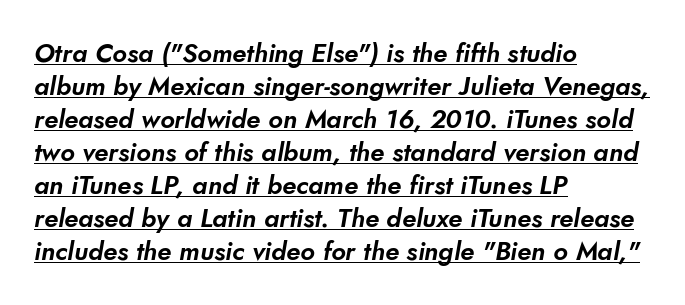
Q: Is the text underlined? A: Yes.
Q: How is the paragraph aligned? A: Left-aligned.
Q: Is the spacing between letters normal or unusually wide? A: Normal.
Q: Is the spacing between lines tight, normal or loose? A: Normal.
